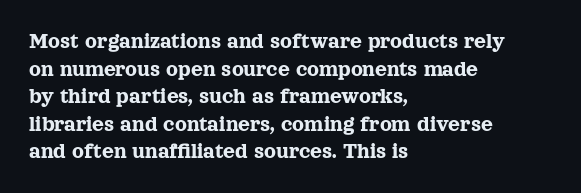
{"italic": "no", "underline": "no", "align": "left", "line_spacing_ratio": 1.2, "letter_spacing": "normal", "letter_spacing_em": 0.0, "glyph_px": 23}
